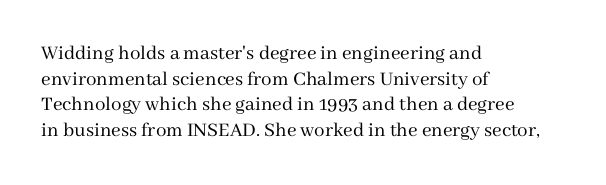
The image shows 21 px text type, upright; set left-aligned, line spacing 1.22x, normal letter spacing, not underlined.
